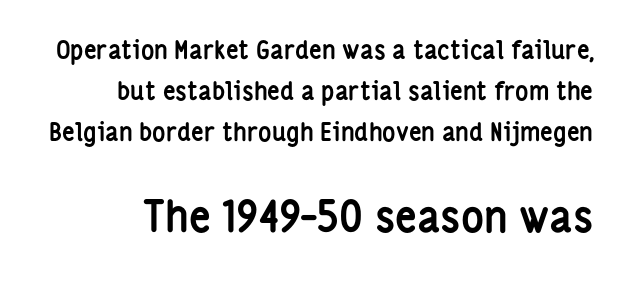
Q: Is the text bold? A: Yes.
Q: Is the text italic (slanted)? A: No, it is upright.
Q: Is the typeface a serif or a sans-serif typeface? A: Sans-serif.
Q: Is the text underlined? A: No.
Q: Is the spacing between letters normal or unusually wide? A: Normal.
Q: Is the spacing between lines tight, normal or loose? A: Normal.
Q: Which block of text is set in a larger size, the first (top) or the second (bottom)? A: The second (bottom) one.
Q: Width (condensed, normal, or wide)? A: Condensed.
Q: Stroke contrast? A: Low.
Q: x-height? A: Medium.
Q: Monospaced? A: No.
